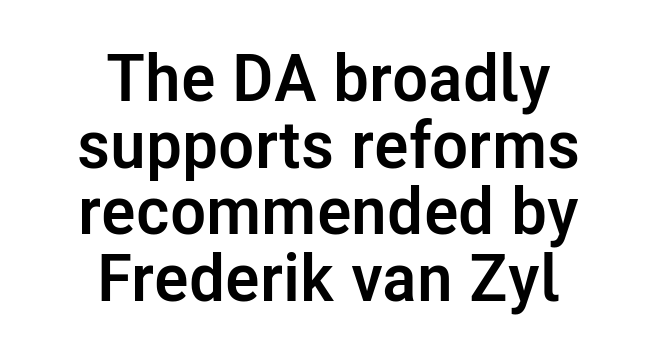
Q: Is the text bold? A: Yes.
Q: Is the text italic (slanted)? A: No, it is upright.
Q: Is the typeface a serif or a sans-serif typeface? A: Sans-serif.
Q: Is the text underlined? A: No.
Q: How is the paragraph aligned? A: Centered.
Q: Is the spacing between letters normal or unusually wide? A: Normal.
Q: Is the spacing between lines tight, normal or loose? A: Tight.
Q: Width (condensed, normal, or wide)? A: Normal.
Q: Stroke contrast? A: Low.
Q: x-height? A: Medium.
Q: Monospaced? A: No.
